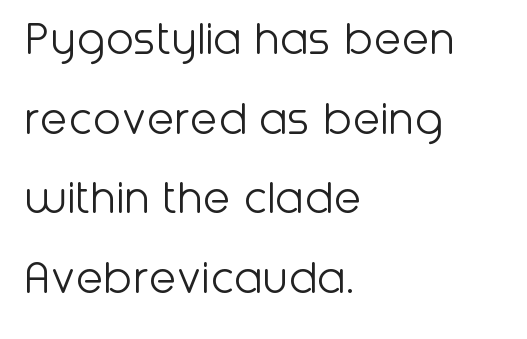
{"serif": "no", "italic": "no", "bold": "no", "weight": "light", "width": "normal", "stroke_contrast": "low", "x_height": "medium", "monospaced": "no", "underline": "no", "align": "left", "line_spacing": "normal", "line_spacing_ratio": 1.56, "letter_spacing": "normal", "letter_spacing_em": 0.0, "glyph_px": 51}
